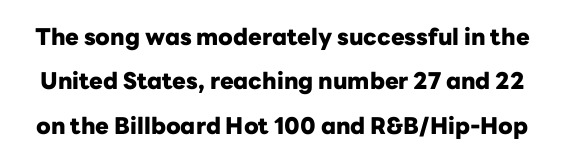
The image shows 23 px bold type, upright; set loose line spacing (1.93x), normal letter spacing, not underlined.
